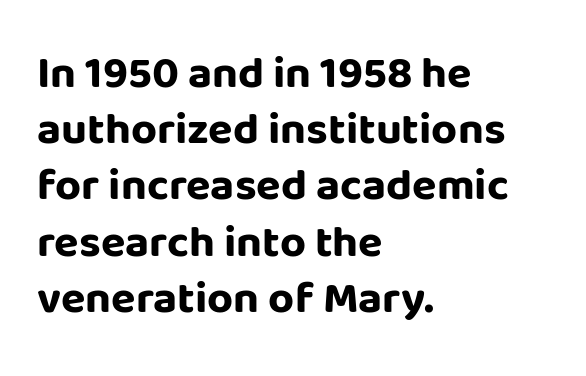
{"serif": "no", "italic": "no", "bold": "yes", "weight": "bold", "width": "normal", "stroke_contrast": "low", "x_height": "large", "monospaced": "no", "underline": "no", "align": "left", "line_spacing": "normal", "line_spacing_ratio": 1.25, "letter_spacing": "normal", "letter_spacing_em": 0.0, "glyph_px": 45}
